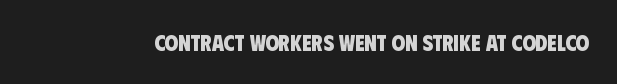
The image shows 22 px bold type; set normal letter spacing, not underlined.
